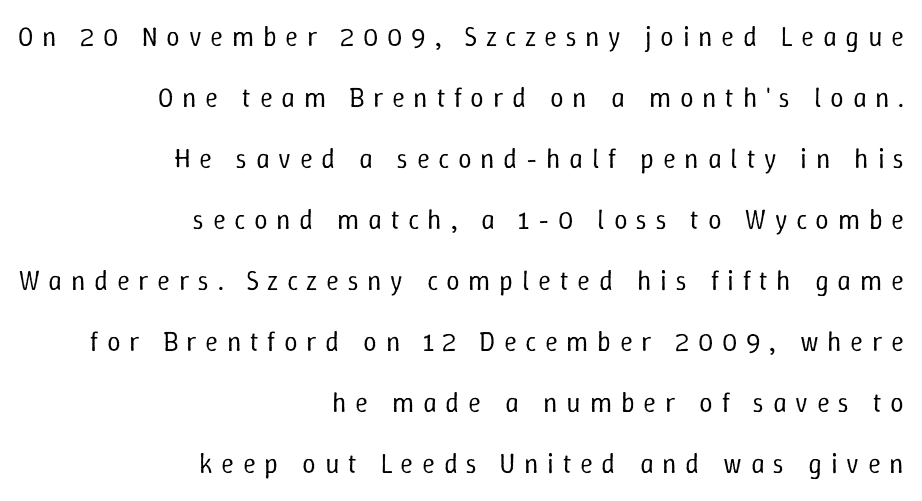
The image shows 27 px text type, upright; set right-aligned, loose line spacing (2.26x), unusually wide letter spacing (+0.32 em), not underlined.
